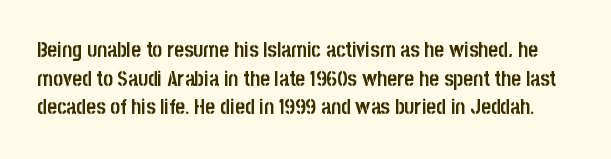
Every stem runs plumb, perpendicular to the baseline. The passage shown is not underscored anywhere. Spacing between characters is what you'd get straight out of the box. The rows are spaced the way most documents space them. The typesetting leans heavy: a genuine bold.
